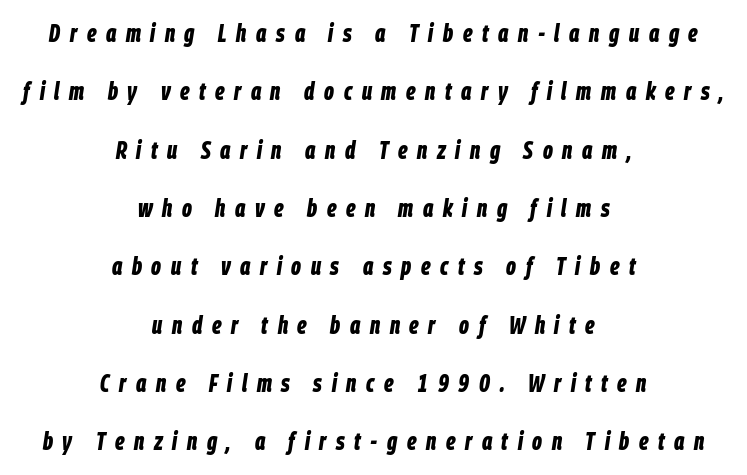
Q: Is the text bold? A: Yes.
Q: Is the text italic (slanted)? A: Yes, it leans right by about 9 degrees.
Q: Is the text underlined? A: No.
Q: How is the paragraph aligned? A: Centered.
Q: Is the spacing between letters normal or unusually wide? A: Unusually wide.
Q: Is the spacing between lines tight, normal or loose? A: Loose.
